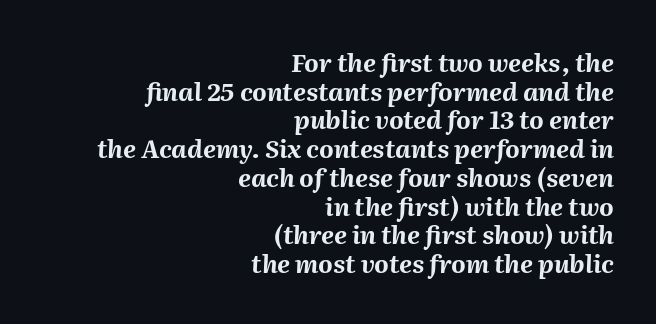
Q: Is the text bold? A: Yes.
Q: Is the text italic (slanted)? A: Yes, it leans right by about 2 degrees.
Q: Is the text underlined? A: No.
Q: How is the paragraph aligned? A: Right-aligned.
Q: Is the spacing between letters normal or unusually wide? A: Normal.
Q: Is the spacing between lines tight, normal or loose? A: Tight.
